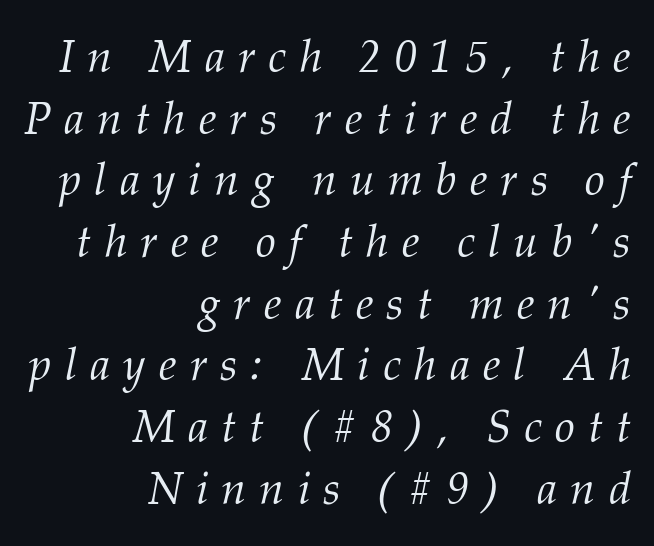
The passage shown is not underscored anywhere. Vertically, the passage feels balanced, rows spaced as you'd expect. Characters are canted at an angle relative to the baseline's perpendicular. Stroke thickness stays within the range of a standard reading face or lighter. What kind of face is this? One with serifs.
